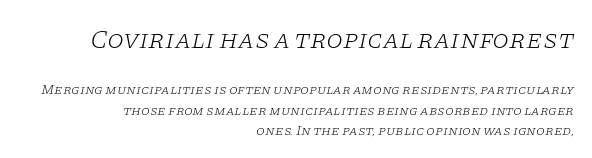
The image shows 27 px text type, italic (leaning right); set right-aligned, normal line spacing (1.44x), normal letter spacing, not underlined; the first (top) block is 1.93x larger.
